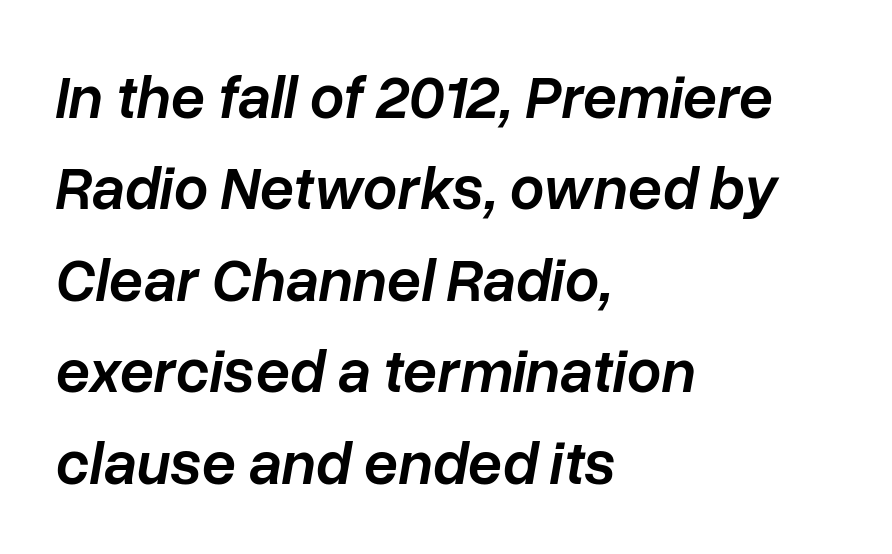
The image shows 61 px semibold type, italic (leaning right); set left-aligned, normal line spacing (1.5x), normal letter spacing, not underlined; low stroke contrast and a medium x-height.
